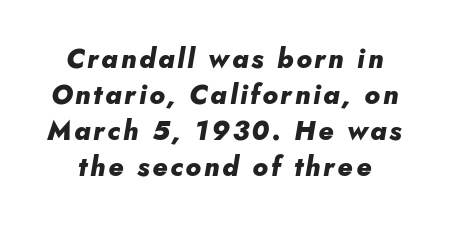
{"italic": "yes", "lean": "right", "slant_degrees": 10, "bold": "yes", "underline": "no", "line_spacing": "normal", "line_spacing_ratio": 1.33, "glyph_px": 27}
